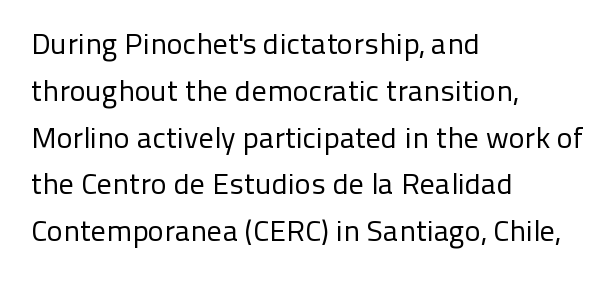
These lines are composed in type without serifs. Where is the straight margin? On the left. One glance says typical: line gaps are just what's usual. This is not heavy type; no bold has been used. Students, note that the glyphs here touch the page at normal intervals. The space beneath each line is pristine and unruled.
